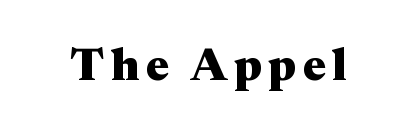
Q: Is the text bold? A: Yes.
Q: Is the text italic (slanted)? A: No, it is upright.
Q: Is the typeface a serif or a sans-serif typeface? A: Serif.
Q: Is the text underlined? A: No.
Q: Width (condensed, normal, or wide)? A: Wide.
Q: Stroke contrast? A: Medium.
Q: x-height? A: Medium.
Q: Monospaced? A: No.
